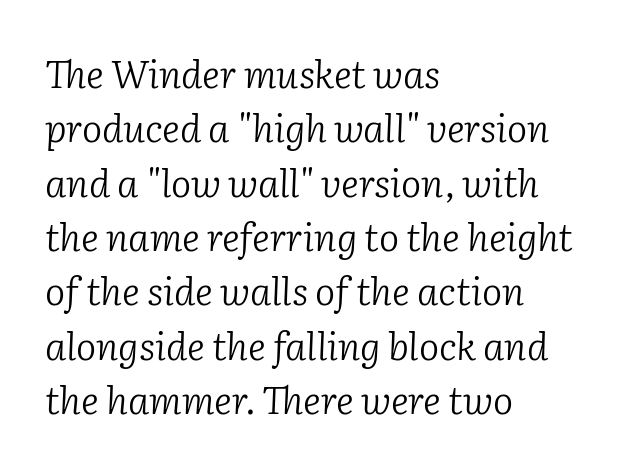
The image shows 38 px light serif type, italic (leaning right); set left-aligned, normal line spacing (1.43x), normal letter spacing, not underlined; low stroke contrast and a medium x-height.
